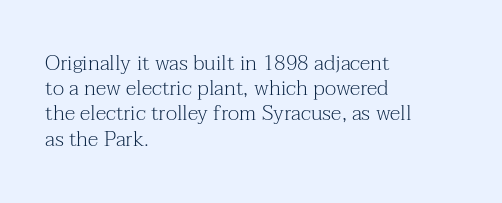
Q: Is the text bold? A: No.
Q: Is the text italic (slanted)? A: No, it is upright.
Q: Is the text underlined? A: No.
Q: How is the paragraph aligned? A: Left-aligned.
Q: Is the spacing between letters normal or unusually wide? A: Normal.
